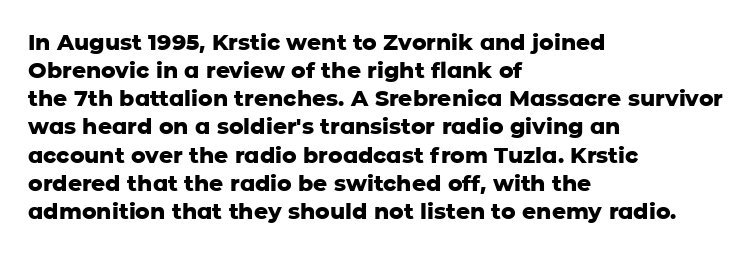
The image shows 22 px bold type, upright; set left-aligned, normal line spacing (1.28x), normal letter spacing, not underlined.
